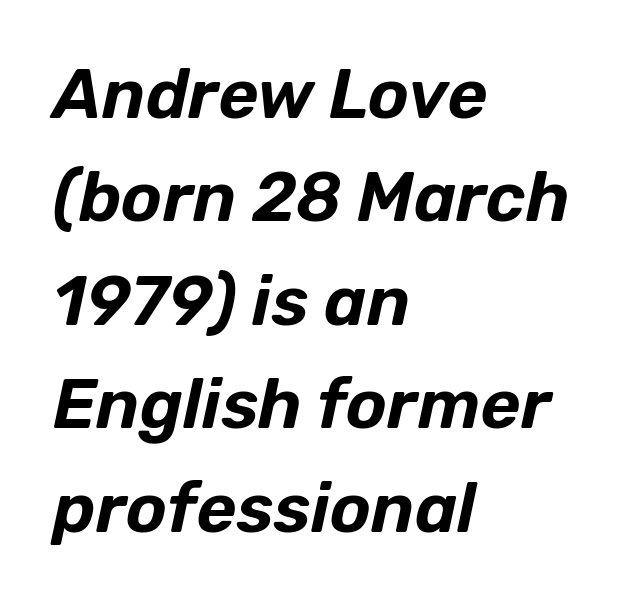
The image shows 69 px text type, italic (leaning right); set left-aligned, normal line spacing (1.5x), normal letter spacing, not underlined; low stroke contrast and a medium x-height.
